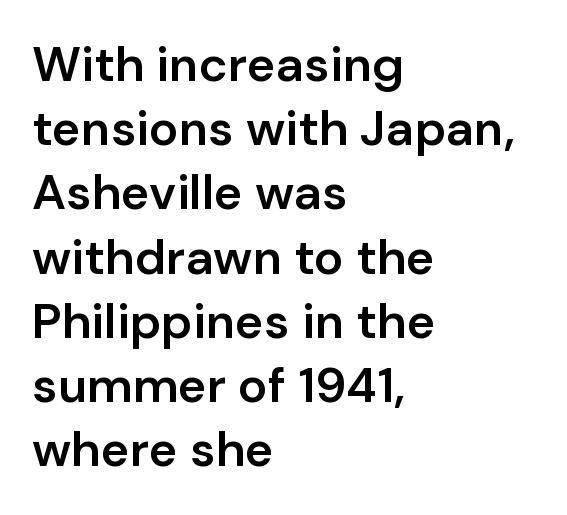
The space beneath each line is pristine and unruled. Horizontal alignment here is leftward, the default for most running prose. Proportional: the letters do not fall into vertical columns. The typesetting leans somewhat heavy: a semibold. Ascenders rise straight up at ninety degrees.
